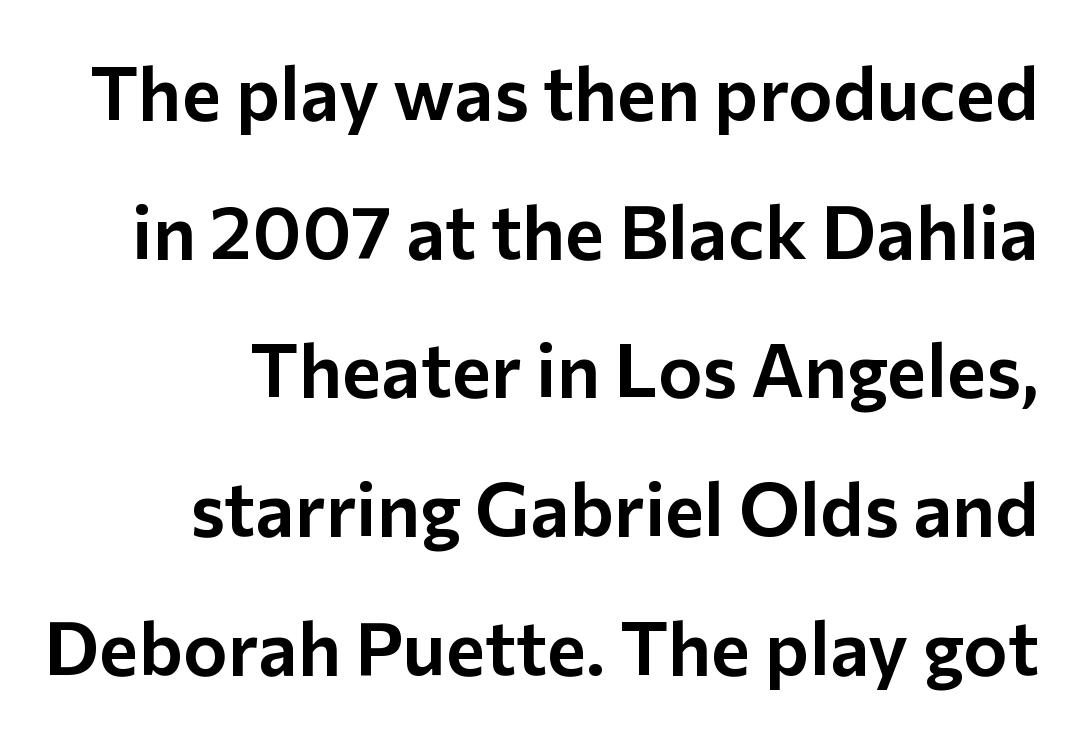
The space directly below the letters is spotless. Serif or sans? Sans — the stroke terminals are bare. Nobody touched the tracking dial on this one. These lines are rendered in a variable-pitch font. A roman cut, with each character standing at attention.
